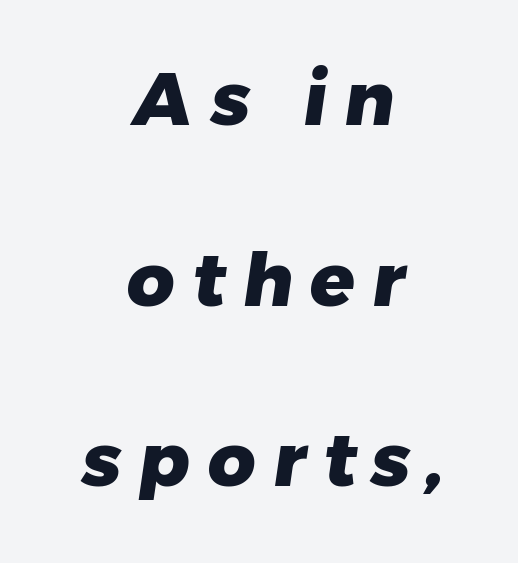
Q: Is the text bold? A: Yes.
Q: Is the typeface a serif or a sans-serif typeface? A: Sans-serif.
Q: Is the text underlined? A: No.
Q: How is the paragraph aligned? A: Centered.
Q: Is the spacing between letters normal or unusually wide? A: Unusually wide.
Q: Is the spacing between lines tight, normal or loose? A: Loose.
Q: Width (condensed, normal, or wide)? A: Normal.
Q: Stroke contrast? A: Low.
Q: x-height? A: Medium.
Q: Monospaced? A: No.
